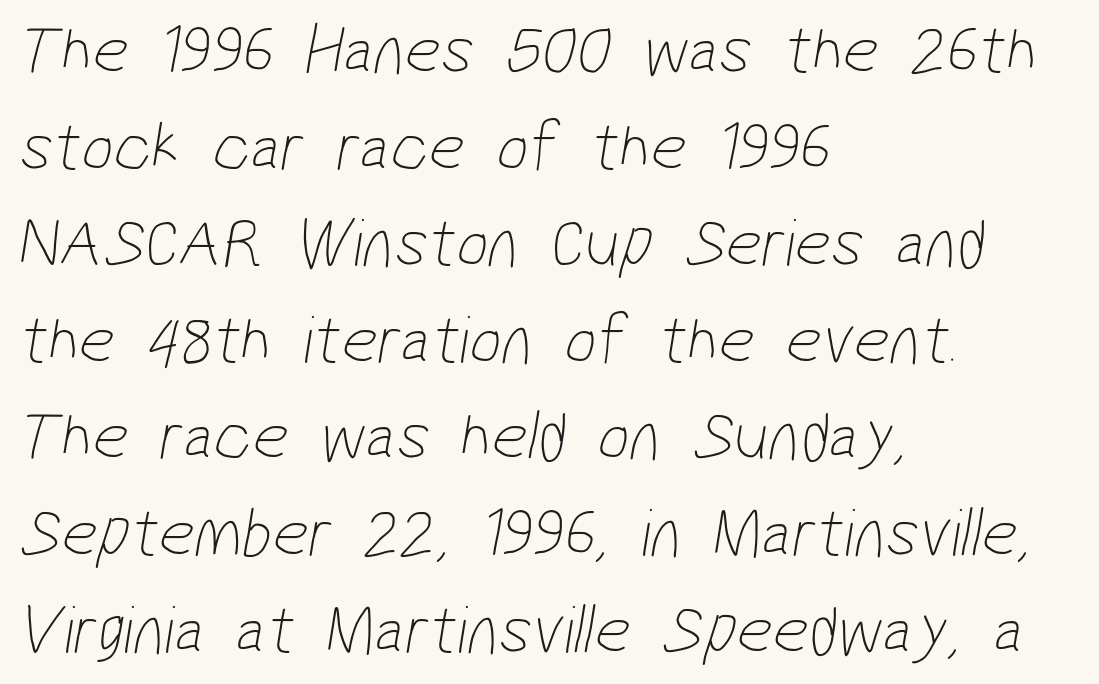
{"serif": "no", "bold": "no", "weight": "thin", "width": "condensed", "stroke_contrast": "low", "x_height": "medium", "monospaced": "no", "underline": "no", "align": "left", "line_spacing": "normal", "line_spacing_ratio": 1.38, "letter_spacing": "normal", "letter_spacing_em": 0.0, "glyph_px": 70}
